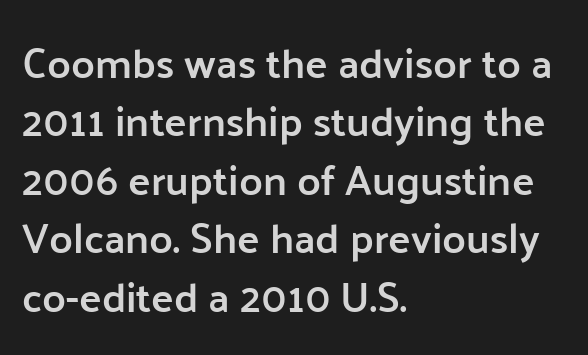
{"serif": "no", "italic": "no", "bold": "semi", "weight": "semibold", "width": "normal", "stroke_contrast": "low", "x_height": "medium", "monospaced": "no", "underline": "no", "align": "left", "line_spacing": "normal", "line_spacing_ratio": 1.39, "letter_spacing": "normal", "letter_spacing_em": 0.0, "glyph_px": 42}
